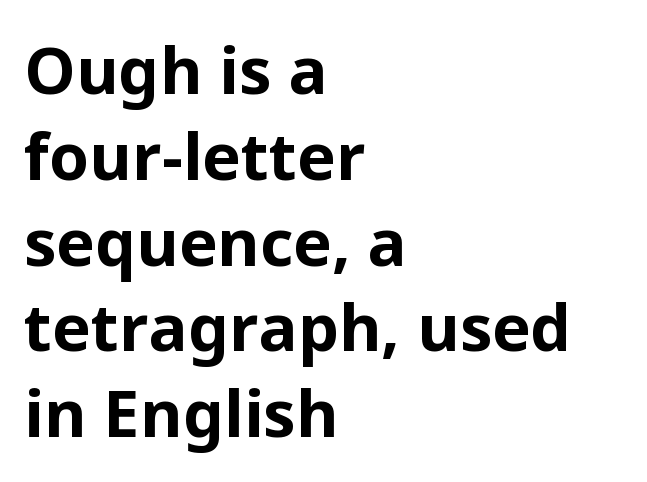
Nobody drew a line under any word here. Words appear dense and cohesive because spacing is normal. Regarding leading, the lines here are spaced in the standard way. The rag falls on the right side of this text block.
